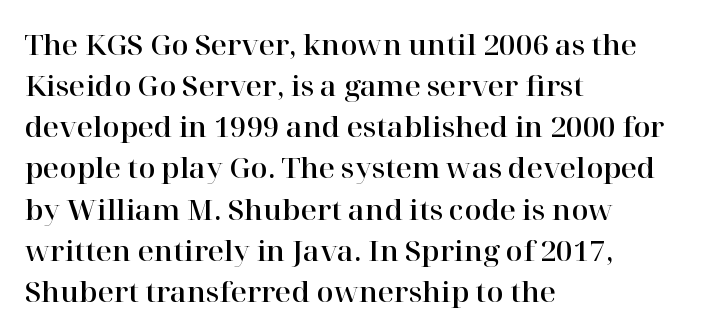
The gaps between neighbouring characters are ordinary and unremarkable. Horizontally, the lines are justified to the leading edge only. Think of a printed novel: that variable character pitch is what you see here. This block has exactly the height ordinary leading produces.
